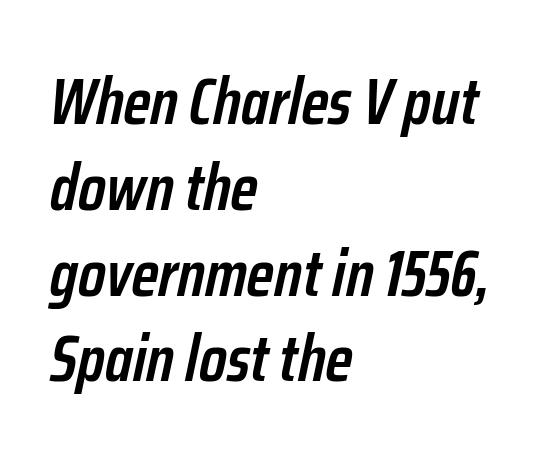
Q: Is the text bold? A: Semi-bold.
Q: Is the text italic (slanted)? A: Yes, it leans right by about 12 degrees.
Q: Is the text underlined? A: No.
Q: How is the paragraph aligned? A: Left-aligned.
Q: Is the spacing between letters normal or unusually wide? A: Normal.
Q: Is the spacing between lines tight, normal or loose? A: Normal.
Q: Width (condensed, normal, or wide)? A: Condensed.
Q: Stroke contrast? A: Low.
Q: x-height? A: Medium.
Q: Monospaced? A: No.
